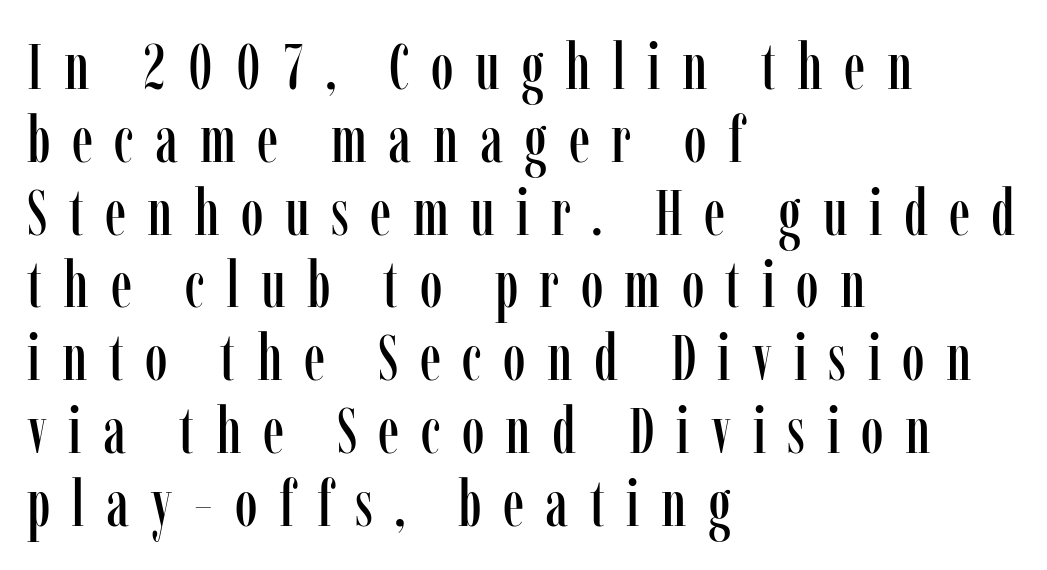
Q: Is the text italic (slanted)? A: No, it is upright.
Q: Is the typeface a serif or a sans-serif typeface? A: Serif.
Q: Is the text underlined? A: No.
Q: How is the paragraph aligned? A: Left-aligned.
Q: Is the spacing between letters normal or unusually wide? A: Unusually wide.
Q: Is the spacing between lines tight, normal or loose? A: Tight.
Q: Width (condensed, normal, or wide)? A: Condensed.
Q: Stroke contrast? A: Low.
Q: x-height? A: Medium.
Q: Monospaced? A: No.
